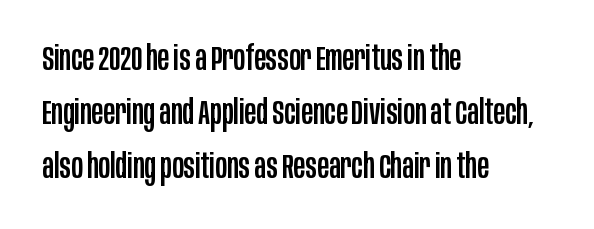
{"serif": "no", "italic": "no", "width": "condensed", "stroke_contrast": "low", "x_height": "large", "monospaced": "no", "underline": "no", "align": "left", "line_spacing": "normal", "line_spacing_ratio": 1.54, "letter_spacing": "normal", "letter_spacing_em": 0.0, "glyph_px": 35}
